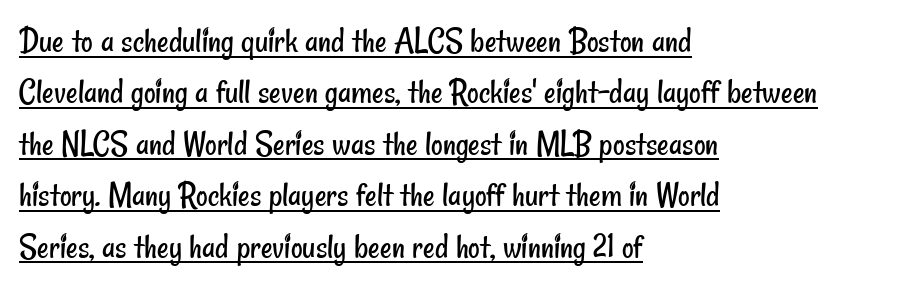
The image shows 36 px regular-weight, condensed sans-serif type; set left-aligned, normal line spacing (1.43x), normal letter spacing, underlined; low stroke contrast and a small x-height.
